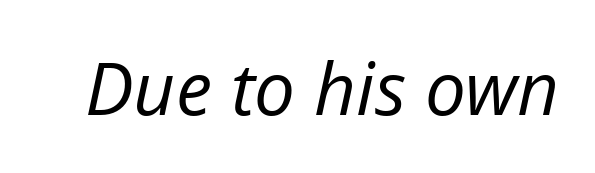
Stroke thickness stays within the range of a standard reading face or lighter. Unmarked baselines from the first word to the last. Characters follow at the spacing the type designer built in. Proportional: the letters do not fall into vertical columns. When letters slant like this, we call the style italic.
